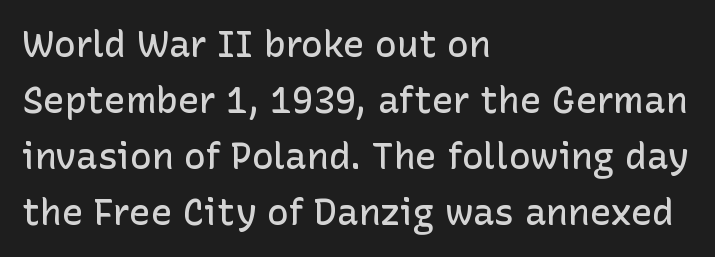
The rendering uses natural spacing where letterforms have individual widths. The passage is arranged the way most books set body copy — flush left. The letters are semibold — heavier than regular but short of a full bold. Tracking here is standard; glyphs follow each other at the usual distance. The foot of each line stays bare and open.
